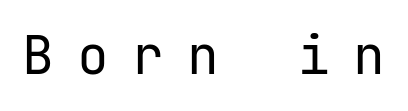
Is this a fixed-width face? Yes — each glyph sits in an identical cell. The passage shown is not underscored anywhere. Heaviness? Minimal to ordinary, like unemphasized prose. Nope, no serifs anywhere on these letters.
